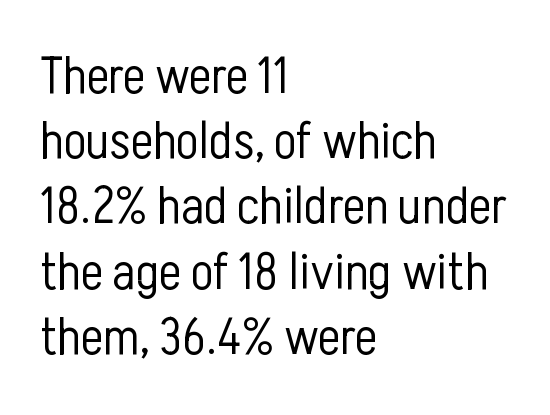
Q: Is the text bold? A: No.
Q: Is the text italic (slanted)? A: No, it is upright.
Q: Is the typeface a serif or a sans-serif typeface? A: Sans-serif.
Q: Is the text underlined? A: No.
Q: How is the paragraph aligned? A: Left-aligned.
Q: Is the spacing between letters normal or unusually wide? A: Normal.
Q: Width (condensed, normal, or wide)? A: Condensed.
Q: Stroke contrast? A: Low.
Q: x-height? A: Medium.
Q: Monospaced? A: No.
